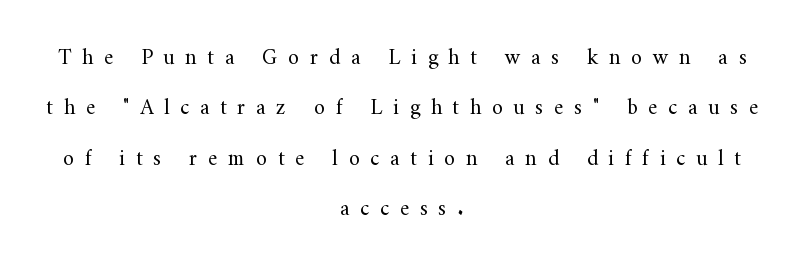
The image shows 22 px text type, upright; set centered, loose line spacing (2.29x), unusually wide letter spacing (+0.49 em), not underlined.
